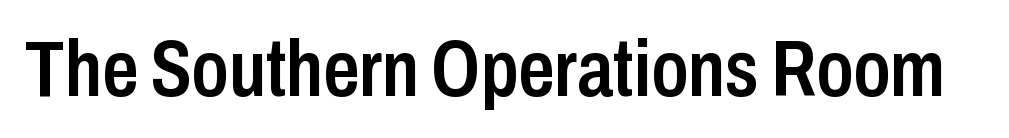
Q: Is the text bold? A: Semi-bold.
Q: Is the text italic (slanted)? A: No, it is upright.
Q: Is the typeface a serif or a sans-serif typeface? A: Sans-serif.
Q: Is the text underlined? A: No.
Q: Is the spacing between letters normal or unusually wide? A: Normal.
Q: Width (condensed, normal, or wide)? A: Condensed.
Q: Stroke contrast? A: Low.
Q: x-height? A: Medium.
Q: Monospaced? A: No.
